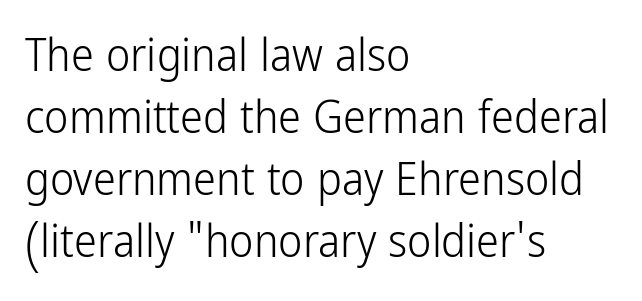
{"serif": "no", "italic": "no", "bold": "no", "weight": "light", "width": "condensed", "stroke_contrast": "low", "x_height": "medium", "monospaced": "no", "underline": "no", "align": "left", "line_spacing": "normal", "line_spacing_ratio": 1.35, "letter_spacing": "normal", "letter_spacing_em": 0.0, "glyph_px": 46}
